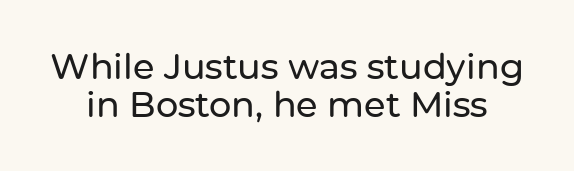
The image shows 35 px sans-serif type, upright; set tight line spacing (1.08x), normal letter spacing, not underlined; low stroke contrast and a medium x-height.
